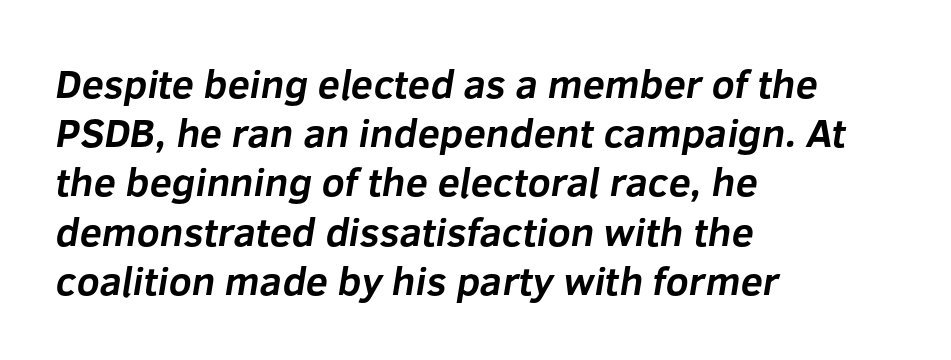
Q: Is the text bold? A: Yes.
Q: Is the typeface a serif or a sans-serif typeface? A: Sans-serif.
Q: Is the text underlined? A: No.
Q: How is the paragraph aligned? A: Left-aligned.
Q: Is the spacing between letters normal or unusually wide? A: Normal.
Q: Width (condensed, normal, or wide)? A: Normal.
Q: Stroke contrast? A: Low.
Q: x-height? A: Medium.
Q: Monospaced? A: No.
